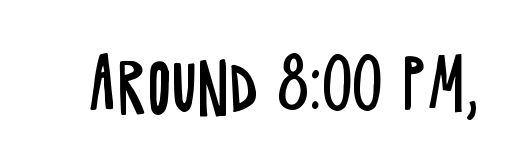
Unbolded letterforms with no extra heft. The typeface chosen for these lines omits serifs. The gaps between neighbouring characters are ordinary and unremarkable. Nope, not italic — everything's standing straight. Type without underlining. Think of a printed novel: that variable character pitch is what you see here.
